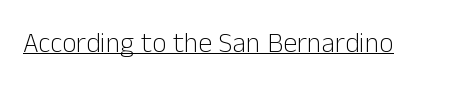
{"serif": "no", "italic": "no", "bold": "no", "weight": "light", "width": "normal", "stroke_contrast": "low", "x_height": "medium", "monospaced": "no", "underline": "yes", "letter_spacing": "normal", "letter_spacing_em": 0.0, "glyph_px": 28}
